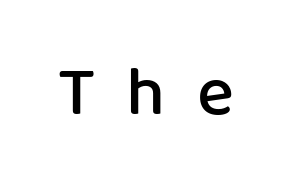
The image shows 70 px semibold sans-serif type, upright; set unusually wide letter spacing (+0.45 em), not underlined; low stroke contrast and a medium x-height.
